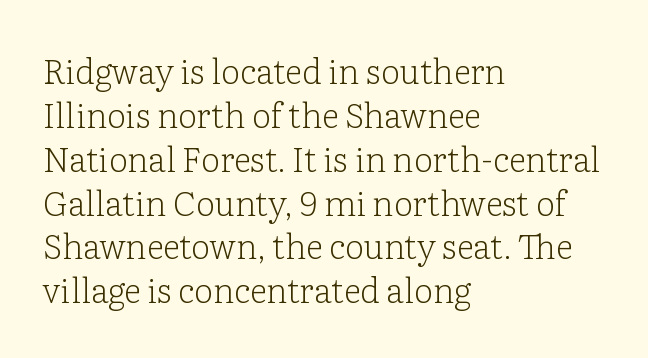
The image shows 34 px light serif type, upright; set left-aligned, normal line spacing (1.29x), normal letter spacing, not underlined; low stroke contrast and a medium x-height.
